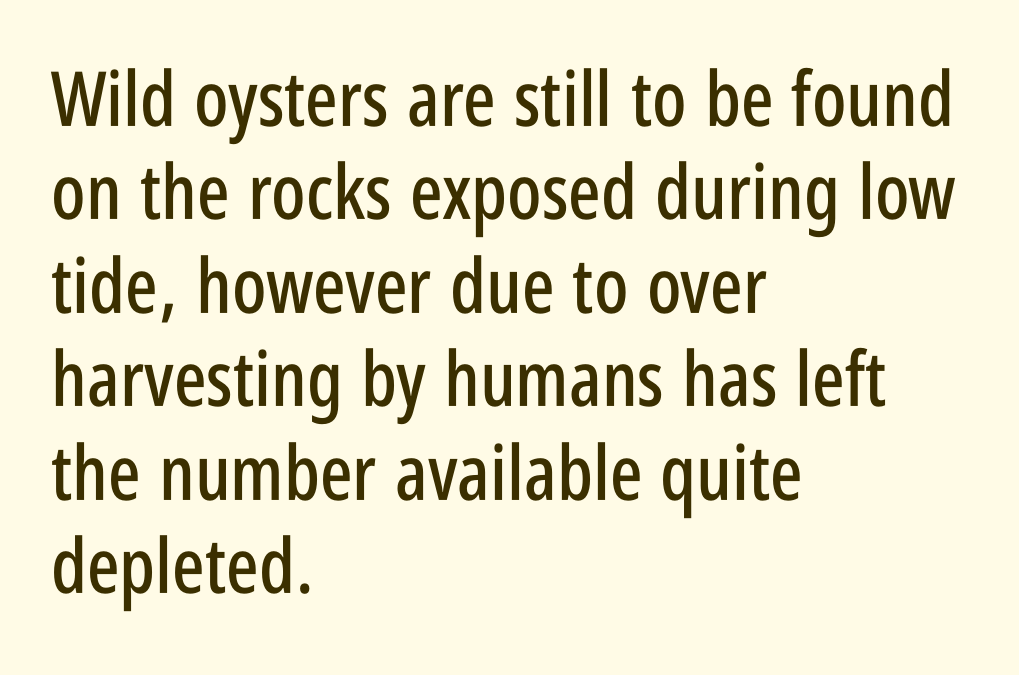
The image shows 76 px condensed sans-serif type, upright; set left-aligned, line spacing 1.23x, normal letter spacing, not underlined; low stroke contrast and a large x-height.
